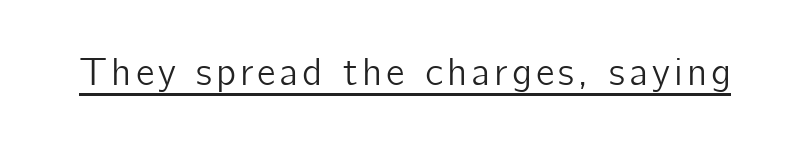
{"serif": "no", "italic": "no", "width": "normal", "stroke_contrast": "low", "x_height": "medium", "monospaced": "no", "underline": "yes", "glyph_px": 39}
